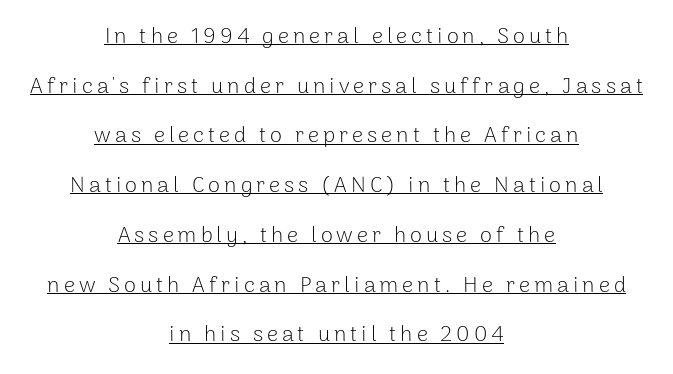
When letters stand straight like this, we call the style roman or upright. This rendering uses center alignment, leaving both contours irregular but symmetric. The sample's only ornament is a line tracing under the words. Caption: face not bold, strokes unweighted.
